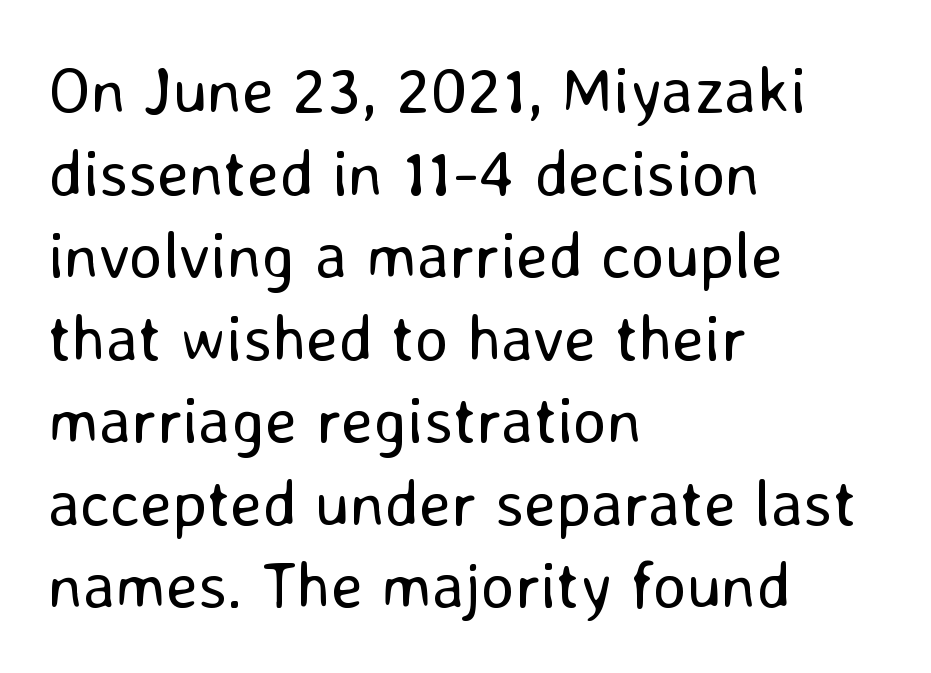
{"serif": "no", "italic": "no", "bold": "no", "weight": "regular", "width": "normal", "stroke_contrast": "low", "x_height": "medium", "monospaced": "no", "underline": "no", "align": "left", "line_spacing": "normal", "line_spacing_ratio": 1.27, "letter_spacing": "normal", "letter_spacing_em": 0.0, "glyph_px": 65}
